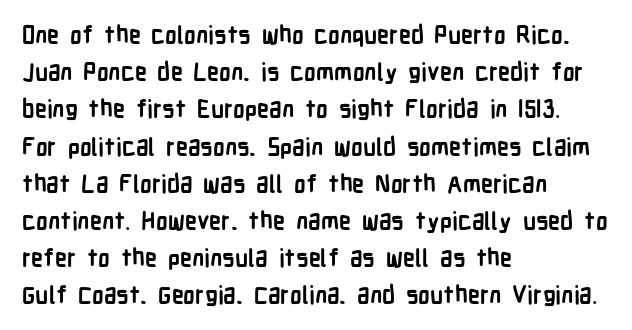
The image shows 24 px bold type, upright; set left-aligned, normal line spacing (1.55x), normal letter spacing, not underlined.
